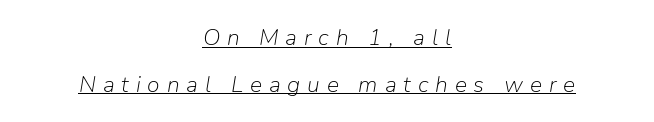
Vertically, the passage feels expansive, rows floating well apart. Here the glyphs are tracked loosely, breaking word shapes into spaced letters. Underlining? Definitely there. The letterforms sit at book weight or below. The whole block is typeset with a tilt. Compared with a flush-left layout, this one balances lines on the center instead.
